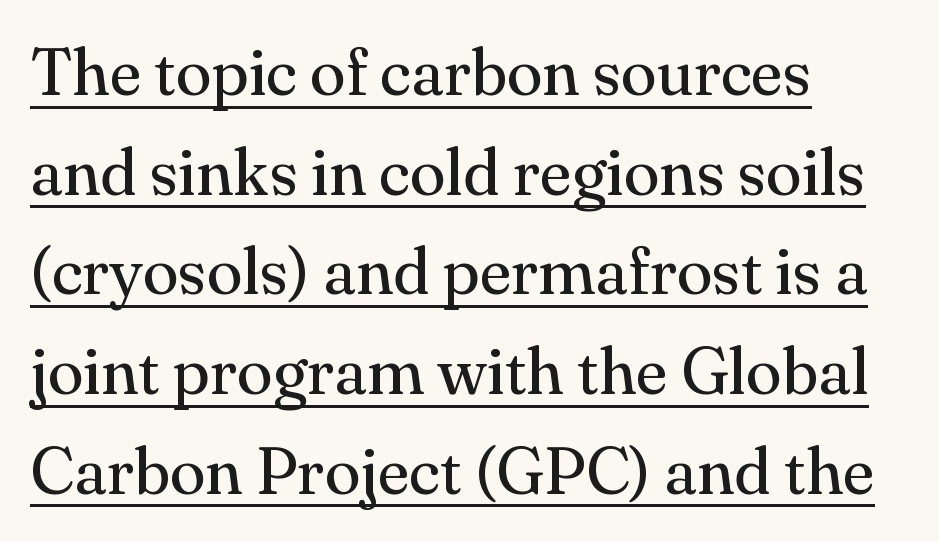
{"serif": "yes", "italic": "no", "bold": "no", "weight": "regular", "width": "normal", "stroke_contrast": "medium", "x_height": "small", "monospaced": "no", "underline": "yes", "align": "left", "line_spacing": "normal", "line_spacing_ratio": 1.51, "letter_spacing": "normal", "letter_spacing_em": 0.0, "glyph_px": 66}
